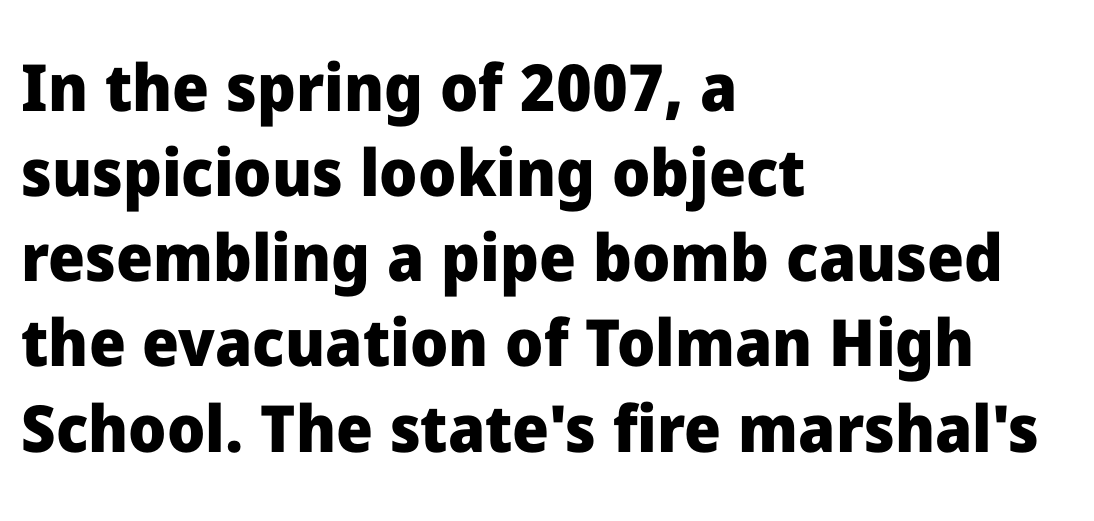
Q: Is the text bold? A: Yes.
Q: Is the text italic (slanted)? A: No, it is upright.
Q: Is the typeface a serif or a sans-serif typeface? A: Sans-serif.
Q: Is the text underlined? A: No.
Q: How is the paragraph aligned? A: Left-aligned.
Q: Is the spacing between letters normal or unusually wide? A: Normal.
Q: Is the spacing between lines tight, normal or loose? A: Normal.
Q: Width (condensed, normal, or wide)? A: Normal.
Q: Stroke contrast? A: Low.
Q: x-height? A: Medium.
Q: Monospaced? A: No.
